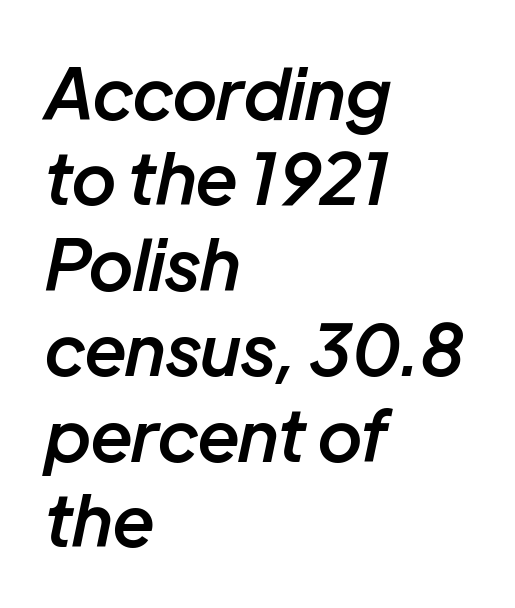
In CSS terms this would be text-align: left. In terms of posture, this sample is oblique. This is the in-between weight designers call semibold or demi. Glyph-to-glyph distance matches everyday printed text. A typesetter would call this proportional, since set widths differ per character. The words here are not underlined.
